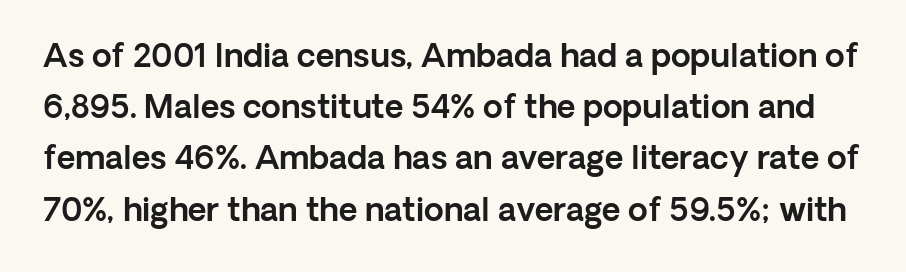
Q: Is the text italic (slanted)? A: No, it is upright.
Q: Is the typeface a serif or a sans-serif typeface? A: Sans-serif.
Q: Is the text underlined? A: No.
Q: Is the spacing between letters normal or unusually wide? A: Normal.
Q: Is the spacing between lines tight, normal or loose? A: Normal.
Q: Width (condensed, normal, or wide)? A: Normal.
Q: x-height? A: Medium.
Q: Monospaced? A: No.
